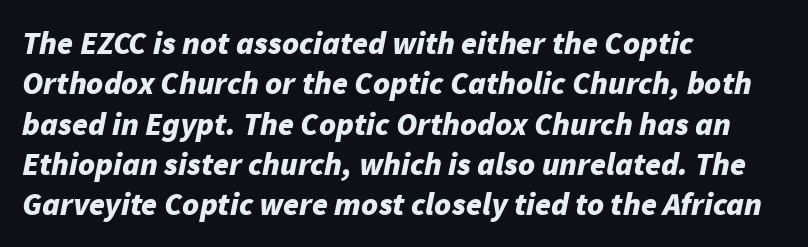
Horizontally, the lines are justified to the leading edge only. The specimen reads as italic at a glance. The face used here is rendered with its standard letterfit. Pretty heavy lettering here — definitely bold. Here the designer chose a conventional face with non-uniform glyph widths.
